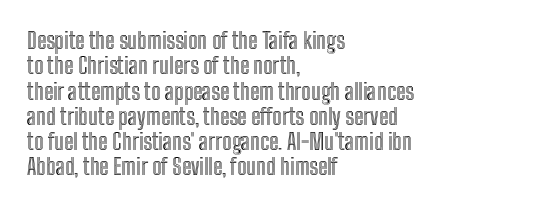
The image shows 22 px text type, upright; set left-aligned, tight line spacing (1.15x), normal letter spacing, not underlined.
